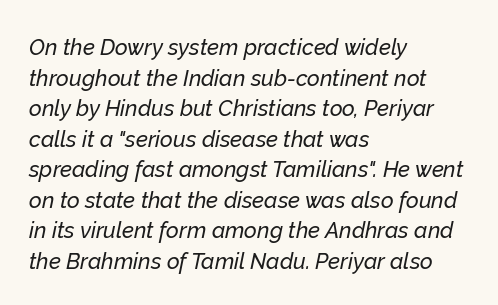
Q: Is the text italic (slanted)? A: Yes, it leans right by about 12 degrees.
Q: Is the text underlined? A: No.
Q: How is the paragraph aligned? A: Left-aligned.
Q: Is the spacing between letters normal or unusually wide? A: Normal.
Q: Is the spacing between lines tight, normal or loose? A: Normal.
